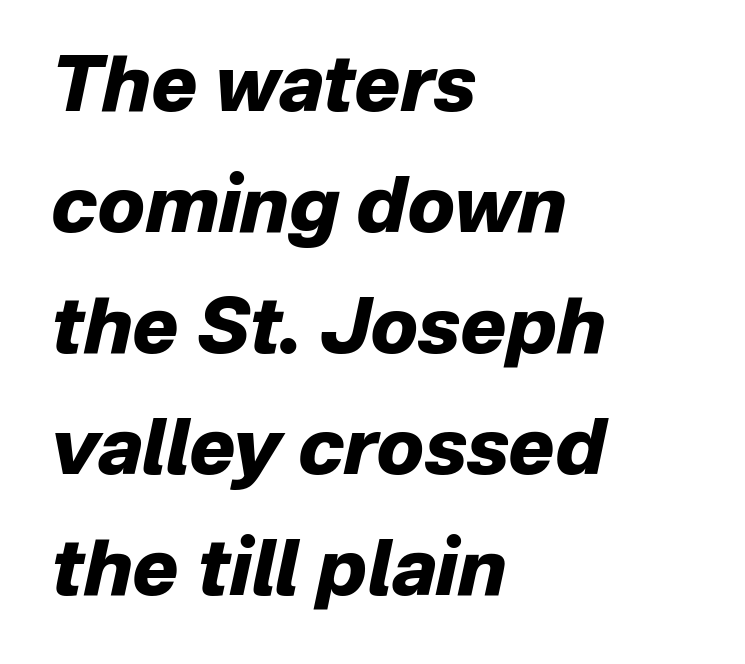
{"italic": "yes", "lean": "right", "slant_degrees": 12, "bold": "yes", "weight": "heavy", "width": "normal", "stroke_contrast": "low", "x_height": "medium", "monospaced": "no", "underline": "no", "align": "left", "line_spacing": "normal", "line_spacing_ratio": 1.57, "letter_spacing": "normal", "letter_spacing_em": 0.0, "glyph_px": 77}
